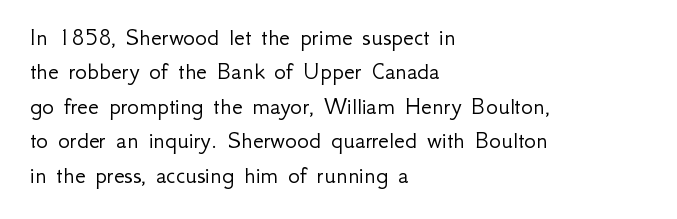
Q: Is the text bold? A: No.
Q: Is the text italic (slanted)? A: No, it is upright.
Q: Is the text underlined? A: No.
Q: How is the paragraph aligned? A: Left-aligned.
Q: Is the spacing between letters normal or unusually wide? A: Normal.
Q: Is the spacing between lines tight, normal or loose? A: Normal.
